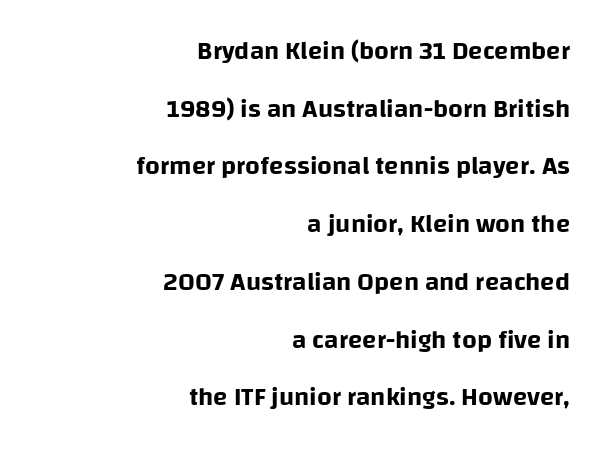
{"italic": "no", "underline": "no", "align": "right", "line_spacing": "loose", "line_spacing_ratio": 2.22, "letter_spacing": "normal", "letter_spacing_em": 0.0, "glyph_px": 26}
